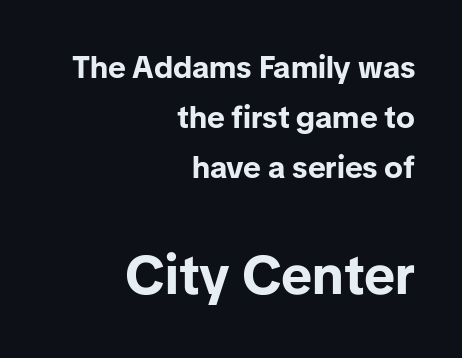
{"serif": "no", "italic": "no", "bold": "yes", "weight": "bold", "width": "normal", "stroke_contrast": "low", "x_height": "medium", "monospaced": "no", "underline": "no", "align": "right", "line_spacing": "normal", "line_spacing_ratio": 1.61, "letter_spacing": "normal", "letter_spacing_em": 0.0, "larger_block": "second", "size_ratio": 1.74, "glyph_px": 54}
